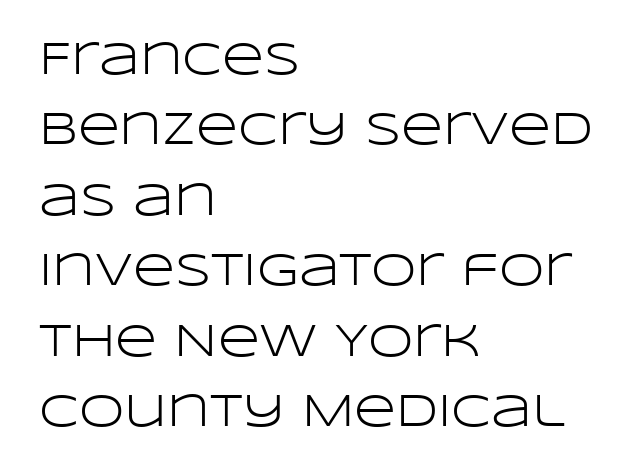
{"serif": "no", "italic": "no", "bold": "no", "weight": "light", "width": "wide", "stroke_contrast": "low", "x_height": "large", "monospaced": "no", "underline": "no", "align": "left", "line_spacing": "normal", "line_spacing_ratio": 1.53, "letter_spacing": "normal", "letter_spacing_em": 0.0, "glyph_px": 46}
